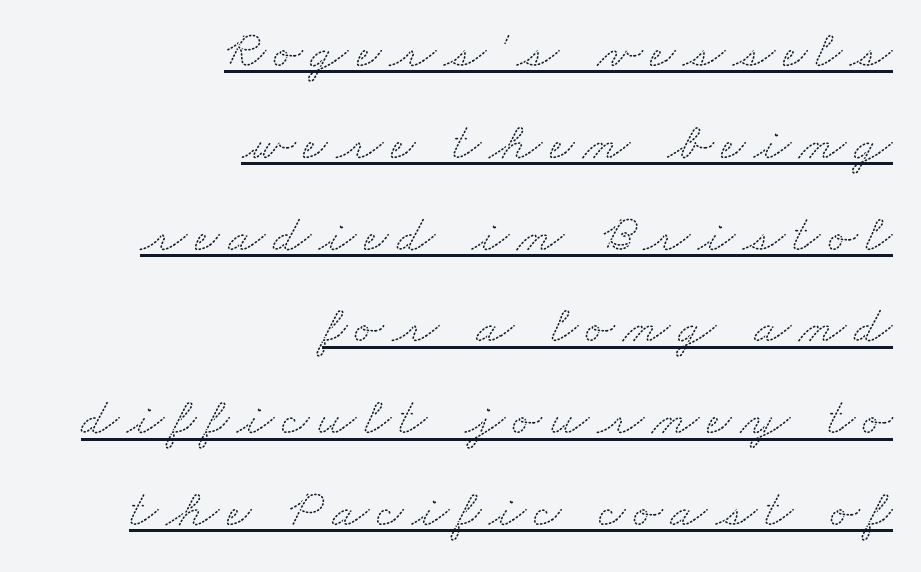
Q: Is the typeface a serif or a sans-serif typeface? A: Serif.
Q: Is the text underlined? A: Yes.
Q: How is the paragraph aligned? A: Right-aligned.
Q: Is the spacing between lines tight, normal or loose? A: Normal.
Q: Width (condensed, normal, or wide)? A: Wide.
Q: Stroke contrast? A: Medium.
Q: x-height? A: Small.
Q: Monospaced? A: No.
